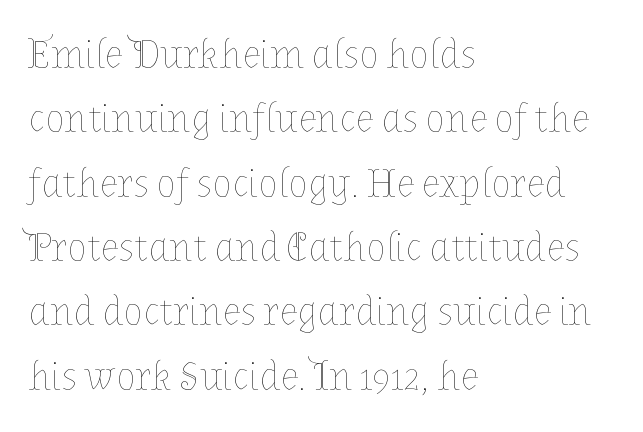
The area under the type is left untouched. Inter-character spacing is left at the font's built-in metrics. This is the regular roman posture of the typeface. The setting favours the left margin, as ordinary paragraphs usually do. The rendering uses a moderate line-height, typical for paragraphs.
